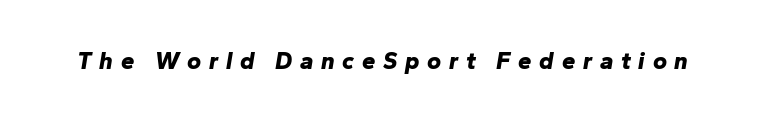
Heft: maximum for text — a bold. Tracking value appears strongly positive — letters spread wide. Honestly, there is no underline to notice here at all. The passage shown leans; its letterforms are oblique.
